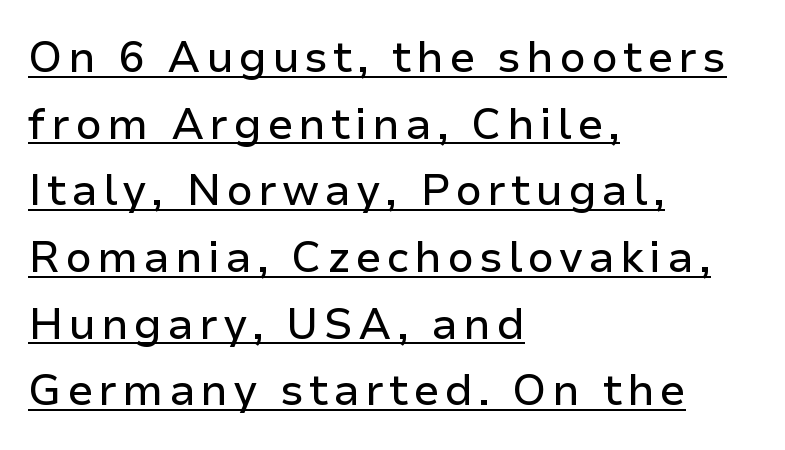
The image shows 43 px sans-serif type, upright; set left-aligned, normal line spacing (1.55x), underlined; low stroke contrast and a medium x-height.
